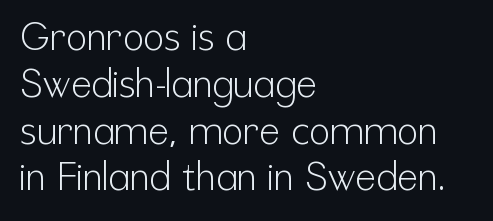
Q: Is the text bold? A: No.
Q: Is the text italic (slanted)? A: No, it is upright.
Q: Is the typeface a serif or a sans-serif typeface? A: Sans-serif.
Q: Is the text underlined? A: No.
Q: How is the paragraph aligned? A: Left-aligned.
Q: Is the spacing between letters normal or unusually wide? A: Normal.
Q: Width (condensed, normal, or wide)? A: Condensed.
Q: Stroke contrast? A: Low.
Q: x-height? A: Medium.
Q: Monospaced? A: No.
